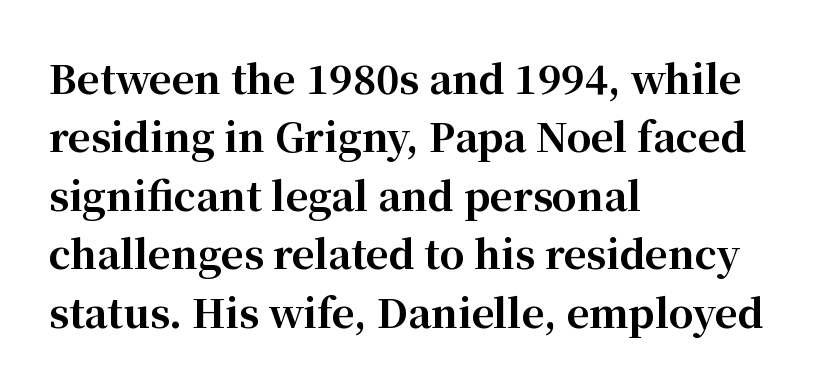
The lines in this sample share a left origin and differ only in where they stop. Summary of weight: heavy, a full bold. Tracking here is standard; glyphs follow each other at the usual distance. If you drew a line through each stem, it would be perfectly vertical. To sum up the face: it has serifs. The letters advance in unequal steps, a hallmark of proportional type.
